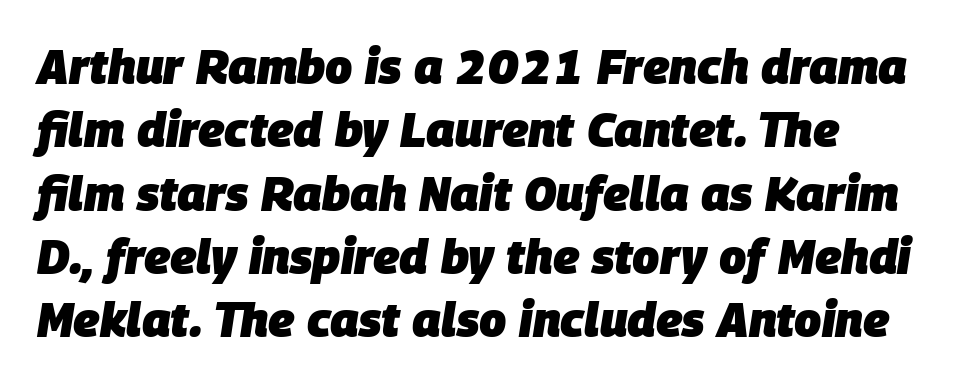
{"italic": "yes", "lean": "right", "slant_degrees": 9, "bold": "yes", "weight": "heavy", "width": "normal", "stroke_contrast": "low", "x_height": "large", "monospaced": "no", "underline": "no", "align": "left", "line_spacing": "normal", "line_spacing_ratio": 1.32, "letter_spacing": "normal", "letter_spacing_em": 0.0, "glyph_px": 48}
